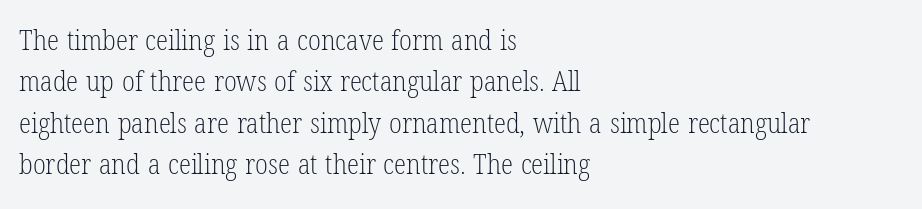
Nope, not italic — everything's standing straight. I'd call this a serif setting — the letters wear small feet. Nobody drew a line under any word here. Heaviness? Minimal to ordinary, like unemphasized prose.
